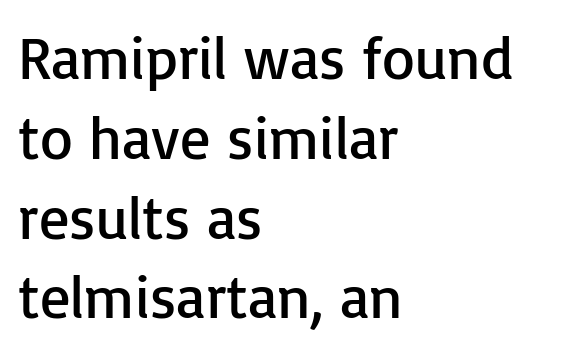
{"serif": "no", "italic": "no", "bold": "no", "weight": "regular", "width": "normal", "stroke_contrast": "low", "x_height": "medium", "monospaced": "no", "underline": "no", "align": "left", "line_spacing": "normal", "line_spacing_ratio": 1.33, "letter_spacing": "normal", "letter_spacing_em": 0.0, "glyph_px": 60}
